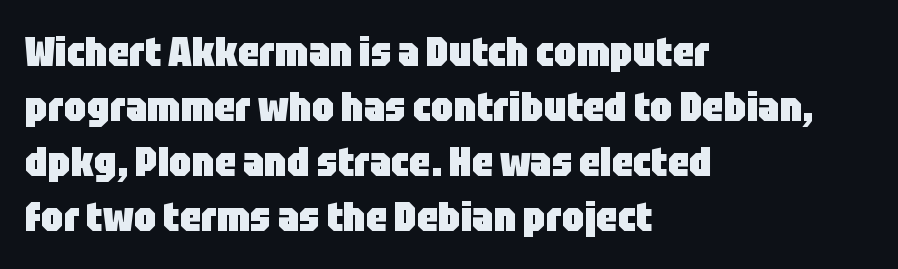
Q: Is the text bold? A: Yes.
Q: Is the text italic (slanted)? A: No, it is upright.
Q: Is the typeface a serif or a sans-serif typeface? A: Sans-serif.
Q: Is the text underlined? A: No.
Q: How is the paragraph aligned? A: Left-aligned.
Q: Is the spacing between letters normal or unusually wide? A: Normal.
Q: Is the spacing between lines tight, normal or loose? A: Normal.
Q: Width (condensed, normal, or wide)? A: Condensed.
Q: Stroke contrast? A: Low.
Q: x-height? A: Large.
Q: Monospaced? A: No.
